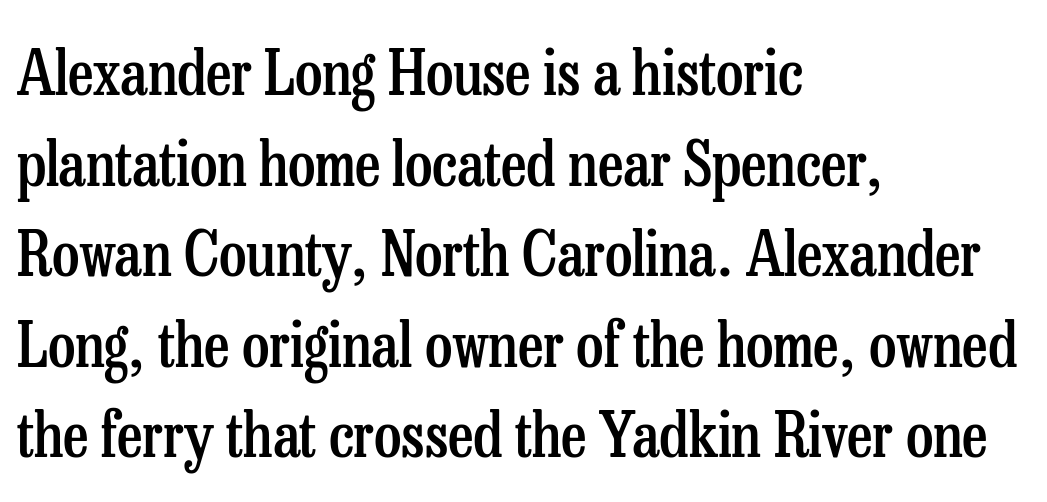
The image shows 62 px semibold, condensed serif type, upright; set left-aligned, normal line spacing (1.46x), normal letter spacing, not underlined; low stroke contrast and a medium x-height.
